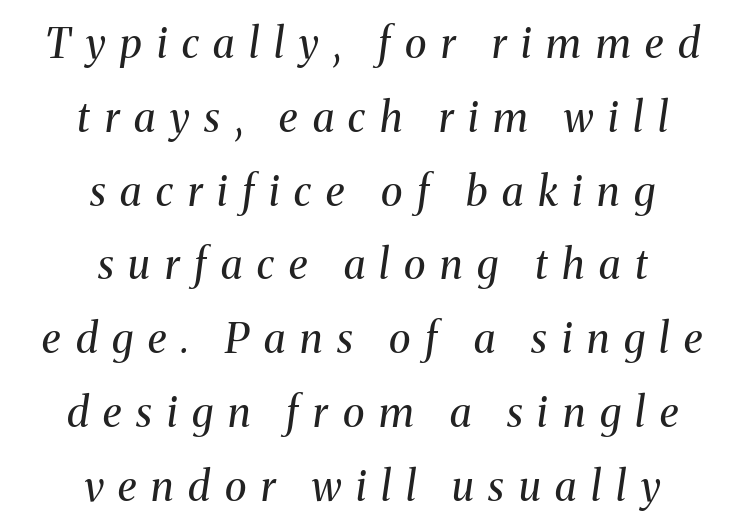
Q: Is the text bold? A: No.
Q: Is the text italic (slanted)? A: Yes, it leans right by about 8 degrees.
Q: Is the typeface a serif or a sans-serif typeface? A: Serif.
Q: Is the text underlined? A: No.
Q: How is the paragraph aligned? A: Centered.
Q: Is the spacing between letters normal or unusually wide? A: Unusually wide.
Q: Width (condensed, normal, or wide)? A: Normal.
Q: Stroke contrast? A: Medium.
Q: x-height? A: Medium.
Q: Monospaced? A: No.
